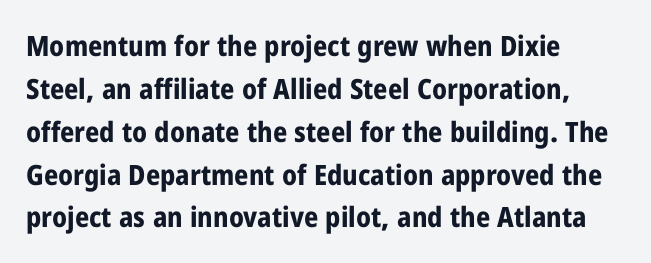
The lines are quadded left. Here the designer chose a conventional face with non-uniform glyph widths. The string is rendered with underlining switched off. The letters stand upright; this is a roman face. Observe the absence of serifs on each vertical stroke in this sample. The gaps between neighbouring characters are ordinary and unremarkable.
